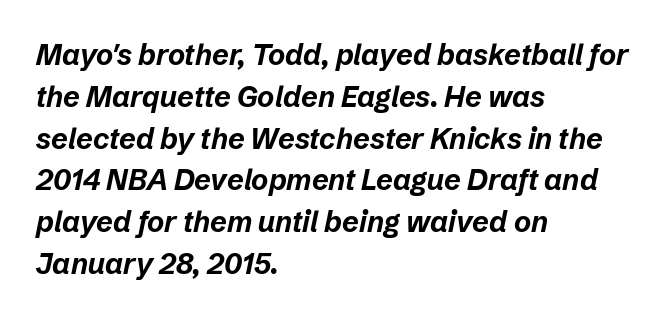
Q: Is the text bold? A: Yes.
Q: Is the text italic (slanted)? A: Yes, it leans right by about 12 degrees.
Q: Is the text underlined? A: No.
Q: How is the paragraph aligned? A: Left-aligned.
Q: Is the spacing between letters normal or unusually wide? A: Normal.
Q: Is the spacing between lines tight, normal or loose? A: Normal.
Q: Width (condensed, normal, or wide)? A: Normal.
Q: Stroke contrast? A: Low.
Q: x-height? A: Medium.
Q: Monospaced? A: No.
